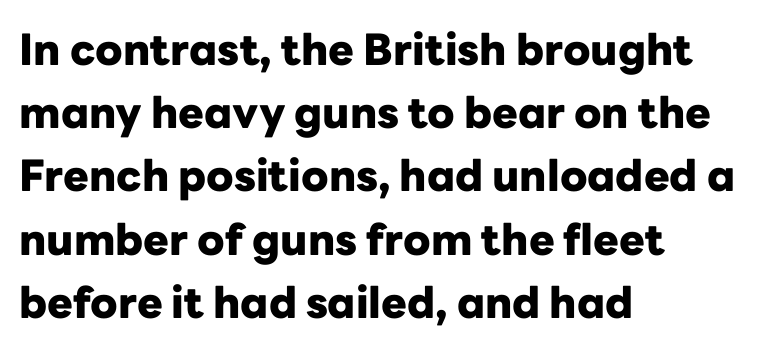
The image shows 43 px heavy sans-serif type, upright; set left-aligned, normal line spacing (1.47x), normal letter spacing, not underlined; low stroke contrast and a medium x-height.
